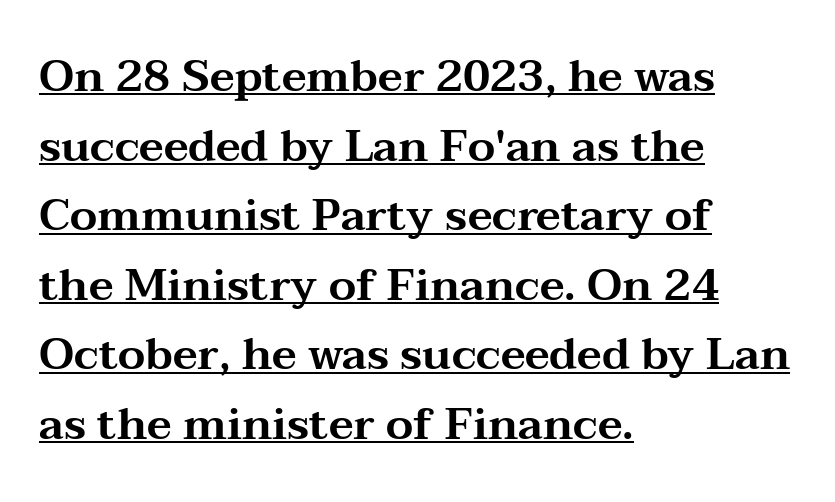
{"serif": "yes", "italic": "no", "width": "wide", "stroke_contrast": "medium", "x_height": "medium", "monospaced": "no", "underline": "yes", "align": "left", "line_spacing": "normal", "line_spacing_ratio": 1.58, "letter_spacing": "normal", "letter_spacing_em": 0.0, "glyph_px": 44}
